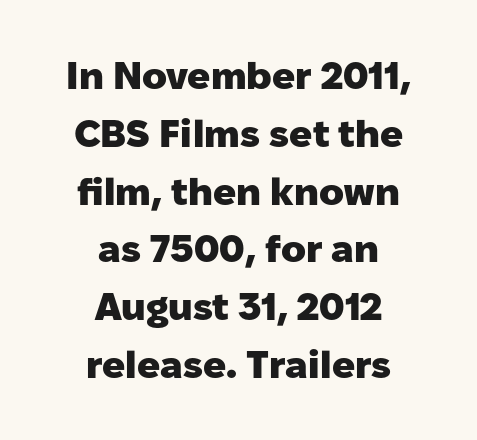
Q: Is the text bold? A: Yes.
Q: Is the text italic (slanted)? A: No, it is upright.
Q: Is the typeface a serif or a sans-serif typeface? A: Sans-serif.
Q: Is the text underlined? A: No.
Q: How is the paragraph aligned? A: Centered.
Q: Is the spacing between letters normal or unusually wide? A: Normal.
Q: Is the spacing between lines tight, normal or loose? A: Normal.
Q: Width (condensed, normal, or wide)? A: Normal.
Q: Stroke contrast? A: Low.
Q: x-height? A: Medium.
Q: Monospaced? A: No.
